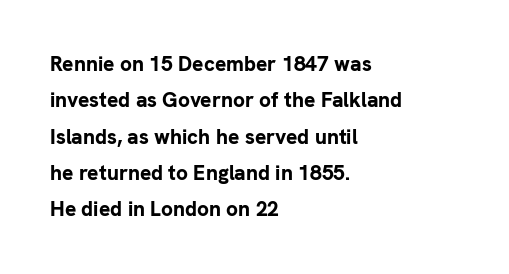
The letters sit at their default tracking, neither squeezed nor spread. Strong, thick strokes mark this as bold type. Plain, unruled lines of type. Typeset ragged right — the left edge is the straight one. Ascenders rise straight up at ninety degrees.
